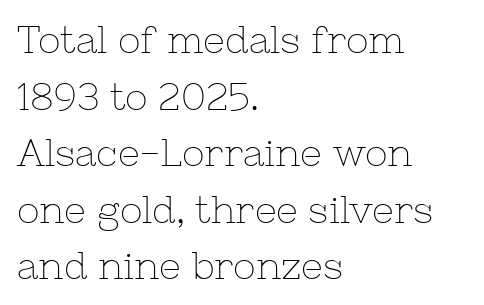
The passage shown is typed in a proportional face where columns would drift. Is this a sans? No — the strokes have serifs. Tall strokes in this sample are plumb rather than angled. The rendering uses a moderate line-height, typical for paragraphs.
